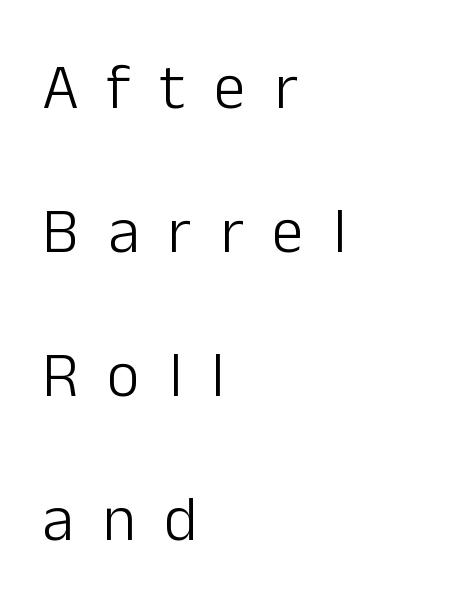
Has an underline been added? It has not. Leading: increased. Does extra space separate the letters? Yes, quite a lot of it. The passage shown is typeset with a sans-serif family. Layout note: lines flush left.
